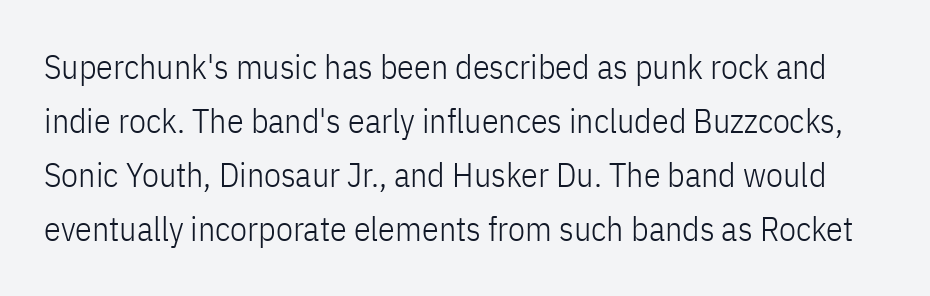
Vertical stems look standard width or narrower in stroke. These lines sit exactly where default settings would place them. Nothing unusual about the tracking: characters are spaced as the font intends. The baseline area is clear. Every stem runs plumb, perpendicular to the baseline. I'd call this a sans setting — the letters go barefoot.
